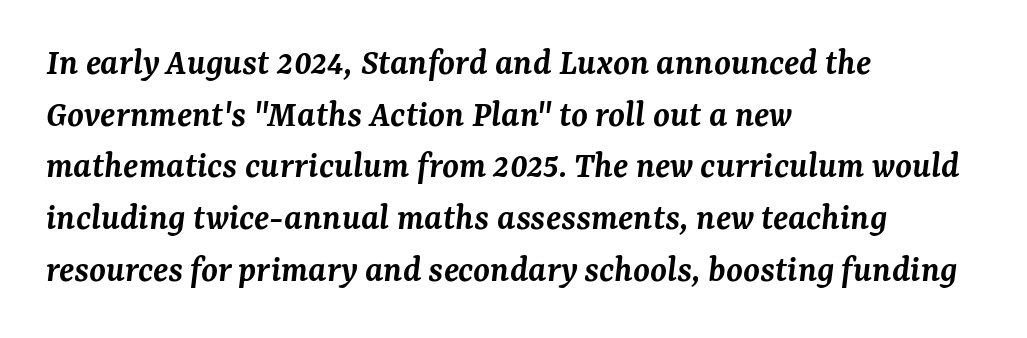
{"serif": "yes", "italic": "yes", "lean": "right", "slant_degrees": 7, "bold": "semi", "weight": "semibold", "width": "normal", "stroke_contrast": "medium", "x_height": "medium", "monospaced": "no", "underline": "no", "align": "left", "line_spacing": "normal", "line_spacing_ratio": 1.36, "letter_spacing": "normal", "letter_spacing_em": 0.0, "glyph_px": 38}
